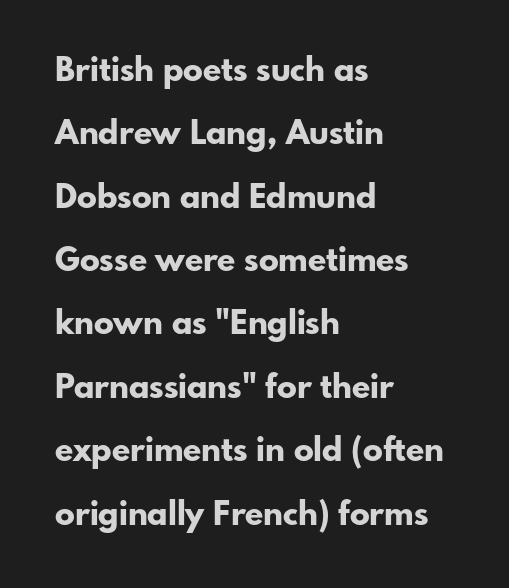
Q: Is the text bold? A: Yes.
Q: Is the text italic (slanted)? A: No, it is upright.
Q: Is the typeface a serif or a sans-serif typeface? A: Sans-serif.
Q: Is the text underlined? A: No.
Q: How is the paragraph aligned? A: Left-aligned.
Q: Is the spacing between letters normal or unusually wide? A: Normal.
Q: Is the spacing between lines tight, normal or loose? A: Loose.
Q: Width (condensed, normal, or wide)? A: Normal.
Q: Stroke contrast? A: Low.
Q: x-height? A: Small.
Q: Monospaced? A: No.
